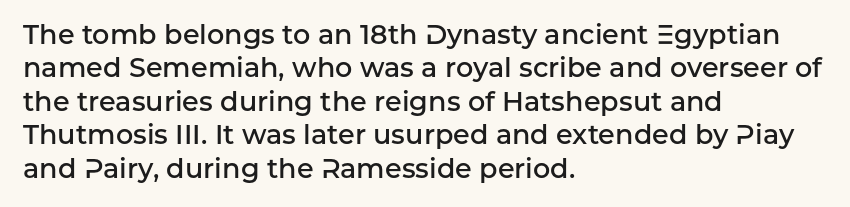
Q: Is the text bold? A: Semi-bold.
Q: Is the text italic (slanted)? A: No, it is upright.
Q: Is the text underlined? A: No.
Q: How is the paragraph aligned? A: Left-aligned.
Q: Is the spacing between letters normal or unusually wide? A: Normal.
